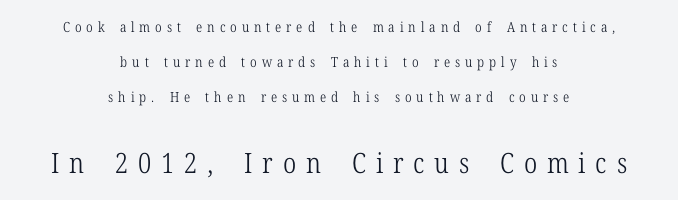
The rendering enlarges the type as you move from the upper chunk to the lower. The passage shown is typeset with a serif family. Line starts and ends both wander, symmetrically. Note the varied advance widths — an 'i' is clearly narrower than an 'm'. Caption: expanded tracking, letters set apart. Stems here are at most as thick as an everyday book face.
